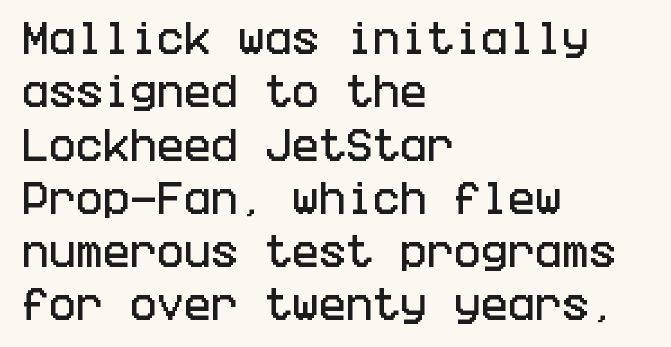
Beneath every word, the page is bare. If you drew a ruler down the left edge, every line would touch it. Posture: upright roman. Look at the bottom of the vertical strokes: they stop flat, with no serifs. Standard letterfit; no display-style spreading of the glyphs.
